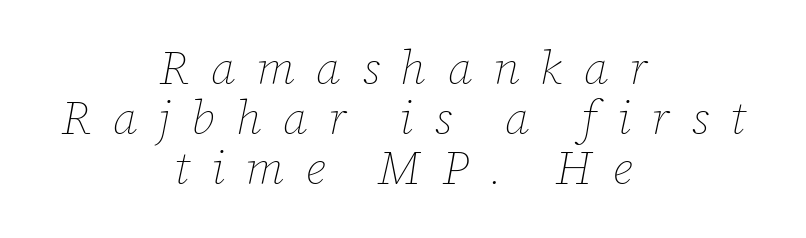
{"italic": "yes", "lean": "right", "slant_degrees": 12, "bold": "no", "weight": "thin", "width": "normal", "stroke_contrast": "low", "x_height": "medium", "monospaced": "no", "underline": "no", "align": "center", "line_spacing": "tight", "line_spacing_ratio": 1.06, "letter_spacing": "wide", "letter_spacing_em": 0.45, "glyph_px": 47}
